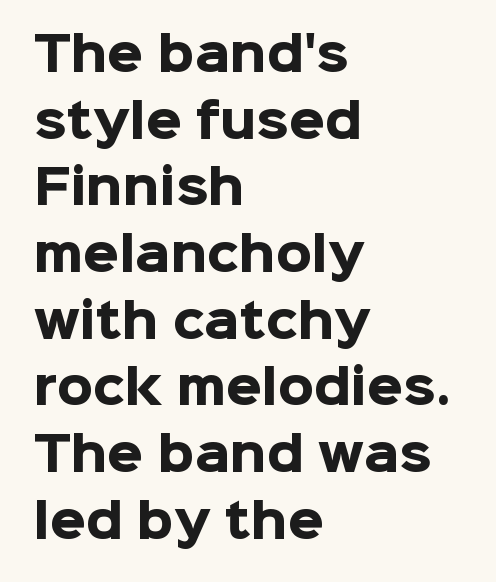
{"serif": "no", "italic": "no", "bold": "yes", "weight": "heavy", "width": "normal", "stroke_contrast": "low", "x_height": "medium", "monospaced": "no", "underline": "no", "align": "left", "line_spacing": "normal", "line_spacing_ratio": 1.45, "letter_spacing": "normal", "letter_spacing_em": 0.0, "glyph_px": 46}
